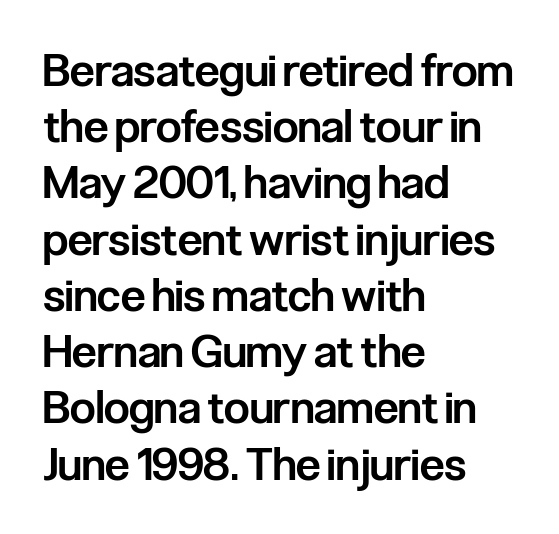
{"serif": "no", "italic": "no", "bold": "semi", "weight": "semibold", "width": "condensed", "stroke_contrast": "low", "x_height": "medium", "monospaced": "no", "underline": "no", "align": "left", "line_spacing": "normal", "line_spacing_ratio": 1.25, "letter_spacing": "normal", "letter_spacing_em": 0.0, "glyph_px": 45}
